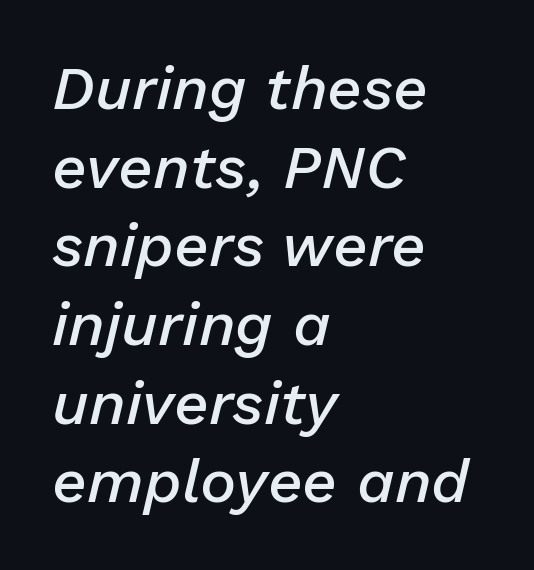
Q: Is the text bold? A: Semi-bold.
Q: Is the text italic (slanted)? A: Yes, it leans right by about 13 degrees.
Q: Is the text underlined? A: No.
Q: How is the paragraph aligned? A: Left-aligned.
Q: Is the spacing between letters normal or unusually wide? A: Normal.
Q: Is the spacing between lines tight, normal or loose? A: Normal.
Q: Width (condensed, normal, or wide)? A: Normal.
Q: Stroke contrast? A: Low.
Q: x-height? A: Medium.
Q: Monospaced? A: No.
